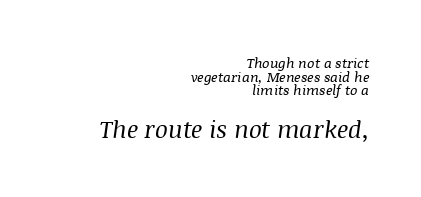
Q: Is the text bold? A: No.
Q: Is the text italic (slanted)? A: Yes, it leans right by about 8 degrees.
Q: Is the text underlined? A: No.
Q: How is the paragraph aligned? A: Right-aligned.
Q: Is the spacing between letters normal or unusually wide? A: Normal.
Q: Is the spacing between lines tight, normal or loose? A: Tight.
Q: Which block of text is set in a larger size, the first (top) or the second (bottom)? A: The second (bottom) one.
